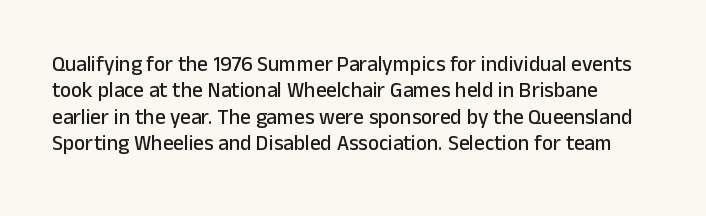
The image shows 21 px text type, upright; set normal line spacing (1.26x), normal letter spacing, not underlined.
